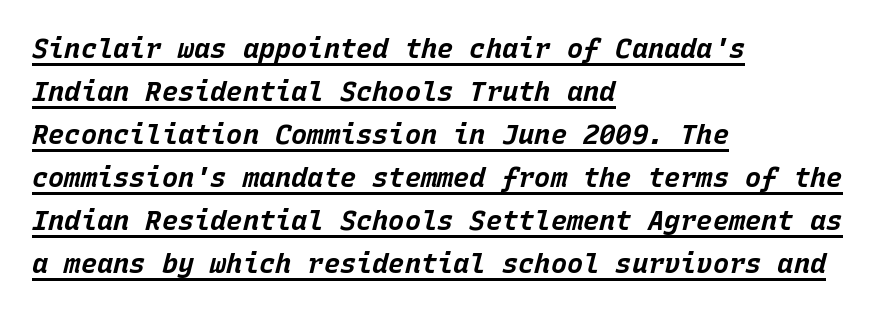
Q: Is the text bold? A: Yes.
Q: Is the text italic (slanted)? A: Yes, it leans right by about 15 degrees.
Q: Is the text underlined? A: Yes.
Q: How is the paragraph aligned? A: Left-aligned.
Q: Is the spacing between letters normal or unusually wide? A: Normal.
Q: Is the spacing between lines tight, normal or loose? A: Normal.
